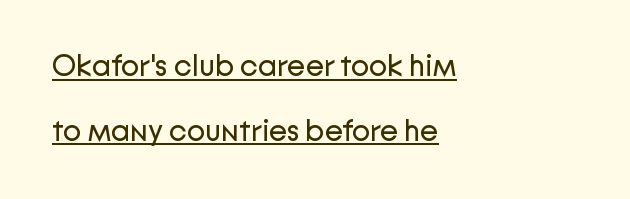
{"serif": "no", "italic": "no", "bold": "no", "weight": "regular", "width": "normal", "stroke_contrast": "low", "x_height": "medium", "monospaced": "no", "underline": "yes", "align": "left", "line_spacing": "loose", "line_spacing_ratio": 2.16, "letter_spacing": "normal", "letter_spacing_em": 0.0, "glyph_px": 30}
